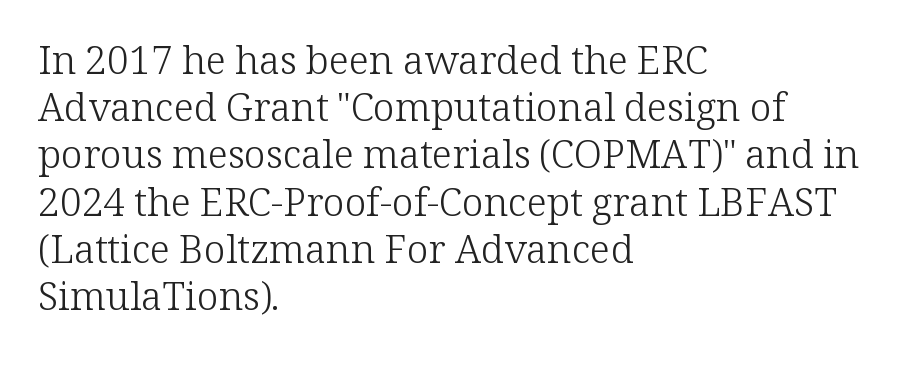
The image shows 39 px light serif type, upright; set left-aligned, line spacing 1.21x, normal letter spacing, not underlined; low stroke contrast and a medium x-height.
